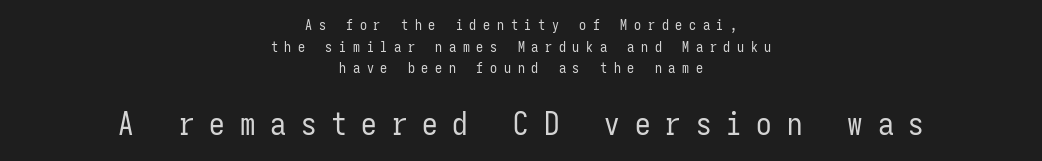
{"serif": "no", "italic": "no", "bold": "no", "weight": "regular", "width": "condensed", "stroke_contrast": "low", "x_height": "medium", "monospaced": "yes", "underline": "no", "align": "center", "line_spacing": "normal", "line_spacing_ratio": 1.54, "letter_spacing": "wide", "letter_spacing_em": 0.48, "larger_block": "second", "size_ratio": 2.21, "glyph_px": 31}
